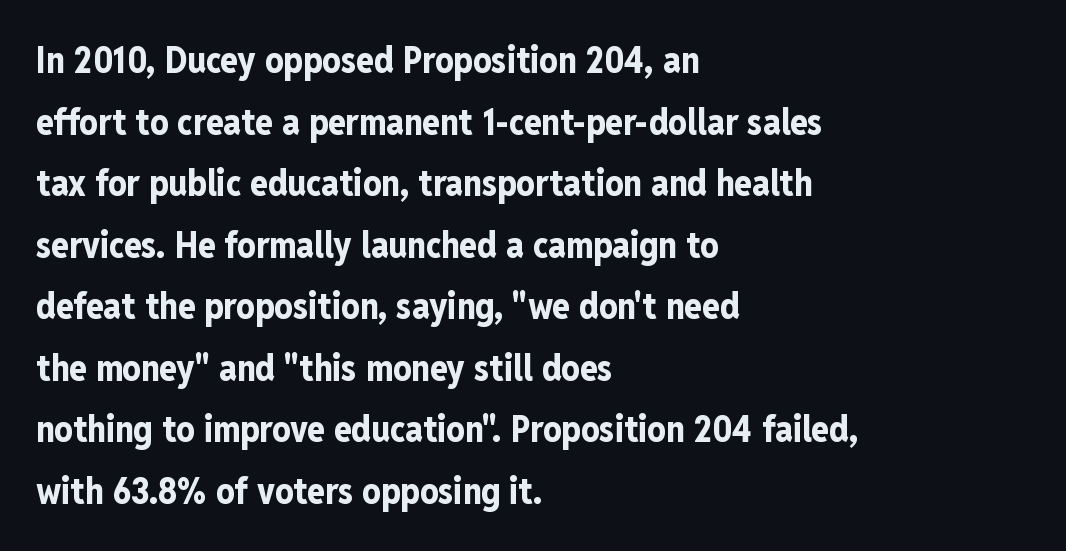
Q: Is the text bold? A: Yes.
Q: Is the text italic (slanted)? A: No, it is upright.
Q: Is the typeface a serif or a sans-serif typeface? A: Sans-serif.
Q: Is the text underlined? A: No.
Q: How is the paragraph aligned? A: Left-aligned.
Q: Is the spacing between letters normal or unusually wide? A: Normal.
Q: Width (condensed, normal, or wide)? A: Condensed.
Q: Stroke contrast? A: Low.
Q: x-height? A: Medium.
Q: Monospaced? A: No.
